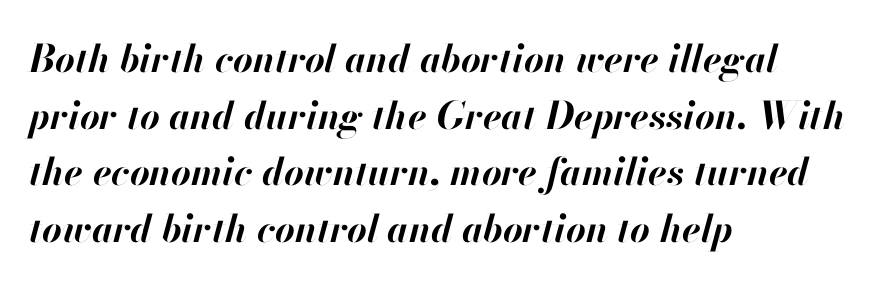
The image shows 38 px bold type, italic (leaning right); set left-aligned, normal line spacing (1.49x), normal letter spacing, not underlined; high stroke contrast and a small x-height.
